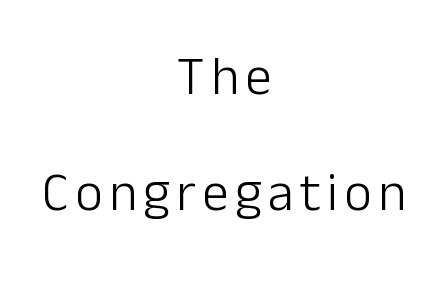
The image shows 53 px light sans-serif type, upright; set centered, loose line spacing (2.18x), not underlined; low stroke contrast and a medium x-height.
